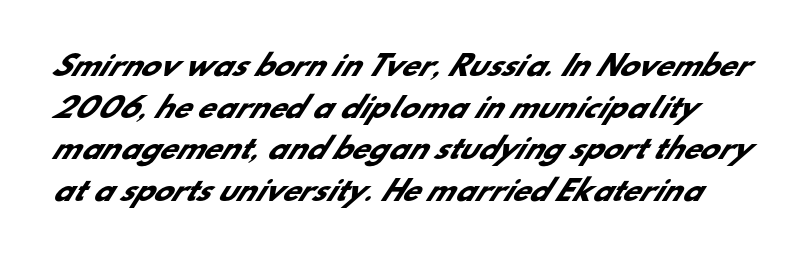
Q: Is the text bold? A: Yes.
Q: Is the typeface a serif or a sans-serif typeface? A: Sans-serif.
Q: Is the text underlined? A: No.
Q: Is the spacing between letters normal or unusually wide? A: Normal.
Q: Is the spacing between lines tight, normal or loose? A: Normal.
Q: Width (condensed, normal, or wide)? A: Normal.
Q: Stroke contrast? A: Low.
Q: x-height? A: Small.
Q: Monospaced? A: No.
